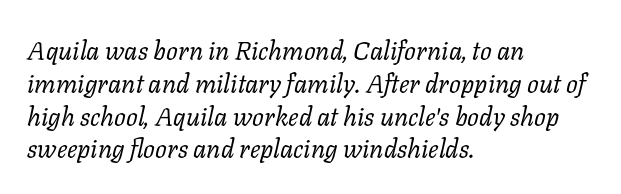
Evenly set lines give the paragraph a standard silhouette. The words here are not underlined. No heavy texture on the line: the type isn't bold. Each line starts at the same left margin while the right side varies. The letters are slanted; this is an italic face.
